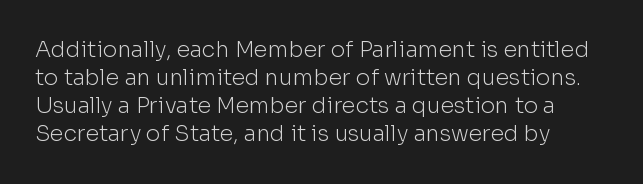
{"italic": "no", "bold": "no", "underline": "no", "align": "left", "line_spacing": "normal", "line_spacing_ratio": 1.28, "letter_spacing": "normal", "letter_spacing_em": 0.0, "glyph_px": 22}
